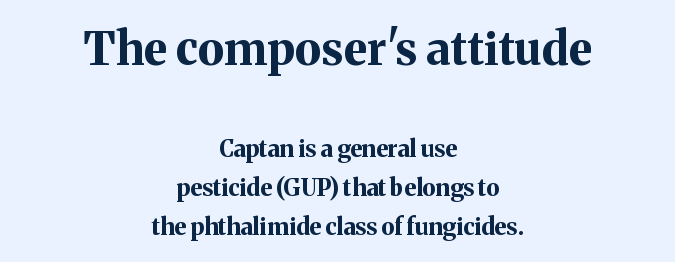
The image shows 46 px bold serif type, upright; set centered, normal line spacing (1.7x), normal letter spacing, not underlined; the first (top) block is 2.0x larger; medium stroke contrast and a medium x-height.
